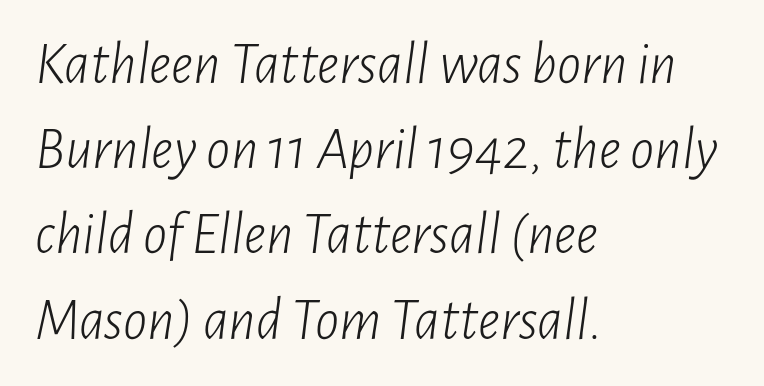
Q: Is the text bold? A: No.
Q: Is the text italic (slanted)? A: Yes, it leans right by about 7 degrees.
Q: Is the text underlined? A: No.
Q: How is the paragraph aligned? A: Left-aligned.
Q: Is the spacing between letters normal or unusually wide? A: Normal.
Q: Is the spacing between lines tight, normal or loose? A: Normal.
Q: Width (condensed, normal, or wide)? A: Condensed.
Q: Stroke contrast? A: Low.
Q: x-height? A: Medium.
Q: Monospaced? A: No.
